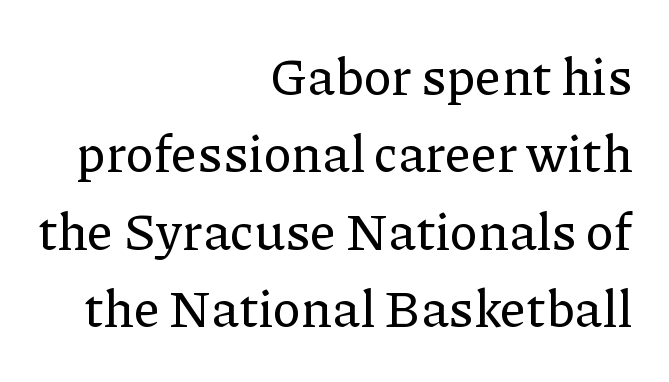
The face used here is proportionally spaced, like ordinary book or web type. Quick note: underline off. The rendering anchors every line to the right-hand side. This rendering employs a face with finishing strokes, i.e., a serif.
